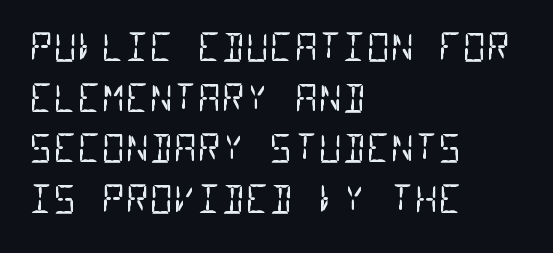
The image shows 37 px regular-weight, condensed sans-serif type, monospaced; set left-aligned, normal line spacing (1.37x), normal letter spacing, not underlined; low stroke contrast and a large x-height.
